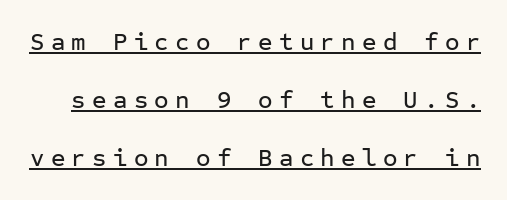
Q: Is the text italic (slanted)? A: No, it is upright.
Q: Is the text underlined? A: Yes.
Q: Is the spacing between letters normal or unusually wide? A: Unusually wide.
Q: Is the spacing between lines tight, normal or loose? A: Loose.
